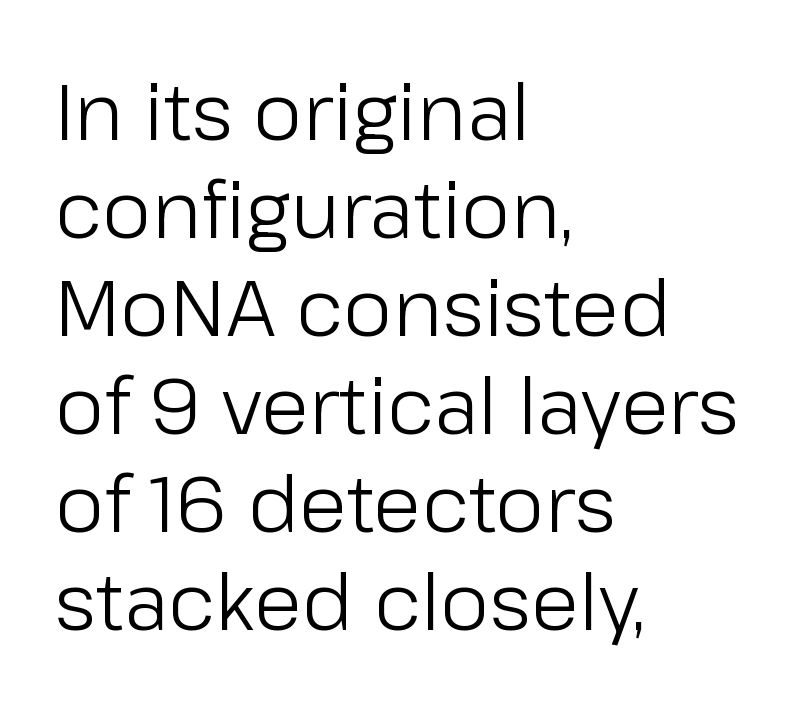
The strip under each line holds only bare page. The paragraph has a hard left edge and a soft right edge. Font category for this specimen: sans-serif. Words appear dense and cohesive because spacing is normal.
